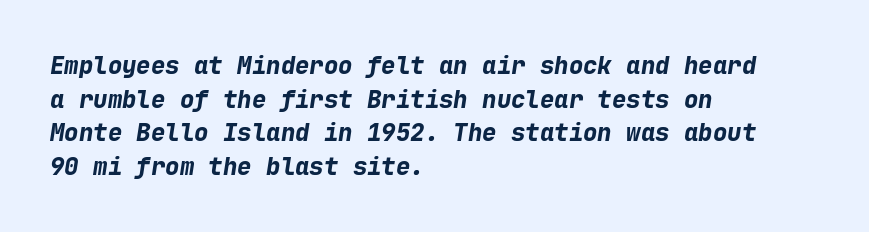
Summary of weight: heavy, a full bold. Does the leading feel generous? No, just average. The gap between lines stays unmarked. When letters slant like this, we call the style italic. Here the glyphs are tracked normally, forming tight word shapes. Typeset ragged right — the left edge is the straight one.
